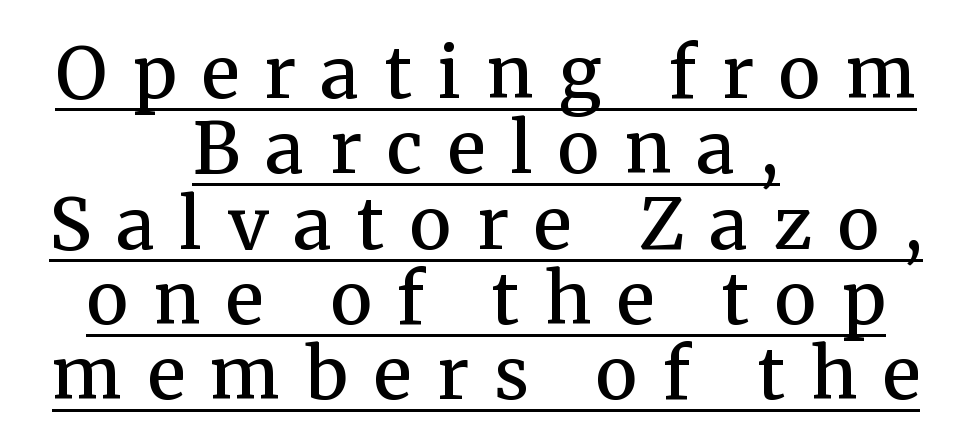
The text block is weighted toward neither margin, spreading evenly from the middle. The face used here is seriffed, in the tradition of book romans. The letters stand straight up with perfectly vertical stems. One glance says dense: line gaps are narrower than usual. These lines have a slow, spaced-out rhythm from letter to letter. I'd describe the lettering as semibold — firm but not a full bold.
